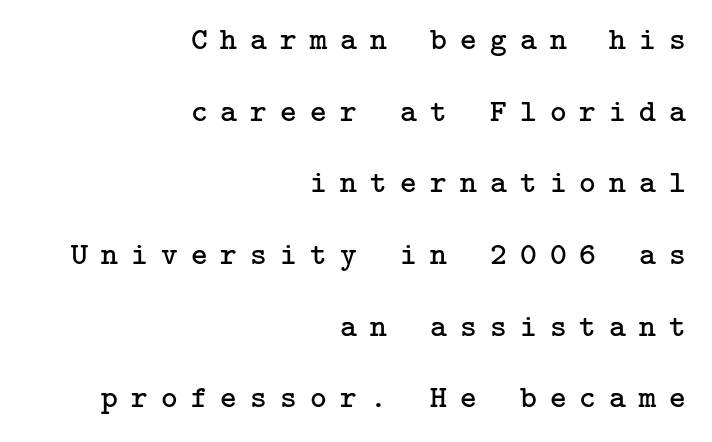
Q: Is the text bold? A: No.
Q: Is the text italic (slanted)? A: No, it is upright.
Q: Is the typeface a serif or a sans-serif typeface? A: Serif.
Q: Is the text underlined? A: No.
Q: How is the paragraph aligned? A: Right-aligned.
Q: Is the spacing between letters normal or unusually wide? A: Unusually wide.
Q: Is the spacing between lines tight, normal or loose? A: Loose.
Q: Width (condensed, normal, or wide)? A: Normal.
Q: Stroke contrast? A: Low.
Q: x-height? A: Medium.
